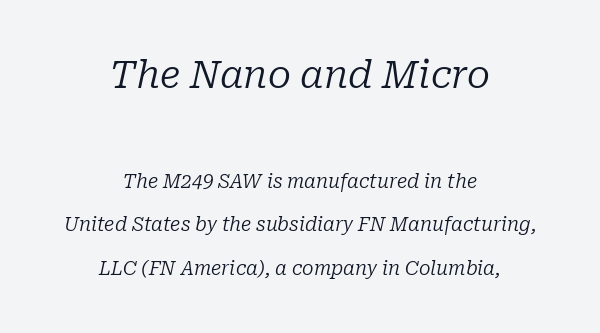
Two sizes are in play, and the larger belongs to the first block. Stroke thickness stays within the range of a standard reading face or lighter. Every character sits at an angle, as italics do. These lines keep a tight, regular rhythm from letter to letter. Think of a printed novel: that variable character pitch is what you see here. This sample trades compactness for vertical openness between lines.
